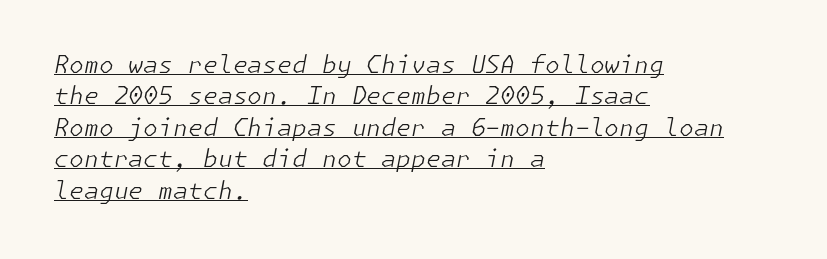
Q: Is the text bold? A: No.
Q: Is the text italic (slanted)? A: Yes, it leans right by about 11 degrees.
Q: Is the text underlined? A: Yes.
Q: How is the paragraph aligned? A: Left-aligned.
Q: Is the spacing between letters normal or unusually wide? A: Normal.
Q: Is the spacing between lines tight, normal or loose? A: Normal.
